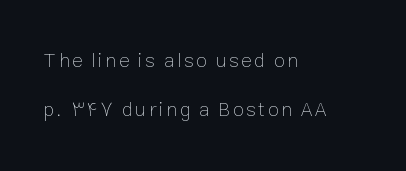
Q: Is the text bold? A: No.
Q: Is the text italic (slanted)? A: No, it is upright.
Q: Is the text underlined? A: No.
Q: How is the paragraph aligned? A: Left-aligned.
Q: Is the spacing between lines tight, normal or loose? A: Loose.
